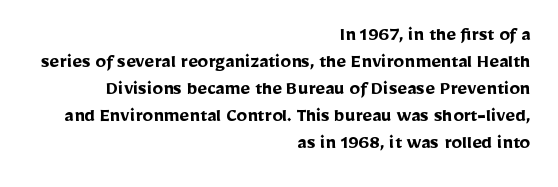
{"italic": "no", "bold": "yes", "underline": "no", "align": "right", "line_spacing": "normal", "line_spacing_ratio": 1.29, "letter_spacing": "normal", "letter_spacing_em": 0.0, "glyph_px": 21}
